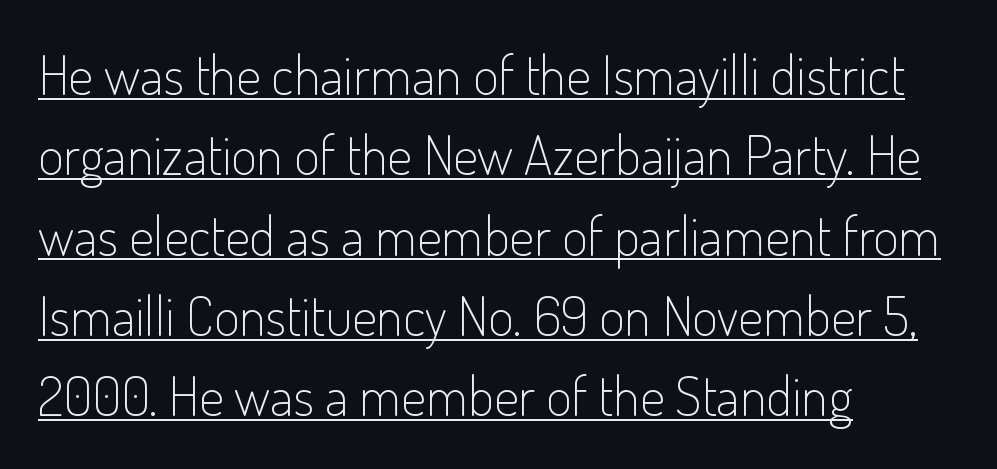
Q: Is the text bold? A: No.
Q: Is the text italic (slanted)? A: No, it is upright.
Q: Is the typeface a serif or a sans-serif typeface? A: Sans-serif.
Q: Is the text underlined? A: Yes.
Q: How is the paragraph aligned? A: Left-aligned.
Q: Is the spacing between letters normal or unusually wide? A: Normal.
Q: Is the spacing between lines tight, normal or loose? A: Normal.
Q: Width (condensed, normal, or wide)? A: Condensed.
Q: Stroke contrast? A: Low.
Q: x-height? A: Small.
Q: Monospaced? A: No.
